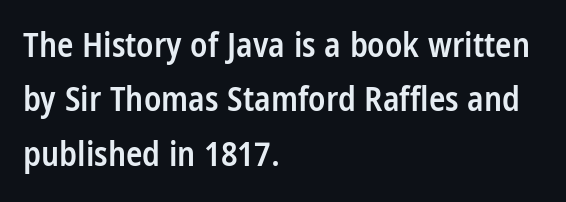
{"serif": "no", "italic": "no", "bold": "semi", "weight": "semibold", "width": "condensed", "stroke_contrast": "low", "x_height": "large", "monospaced": "no", "underline": "no", "align": "left", "line_spacing": "normal", "line_spacing_ratio": 1.6, "letter_spacing": "normal", "letter_spacing_em": 0.0, "glyph_px": 34}
